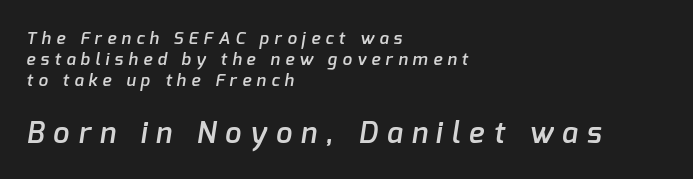
{"serif": "no", "bold": "semi", "weight": "semibold", "width": "normal", "stroke_contrast": "low", "x_height": "medium", "monospaced": "no", "underline": "no", "align": "left", "line_spacing": "normal", "line_spacing_ratio": 1.25, "letter_spacing": "wide", "letter_spacing_em": 0.31, "larger_block": "second", "size_ratio": 1.71, "glyph_px": 29}
